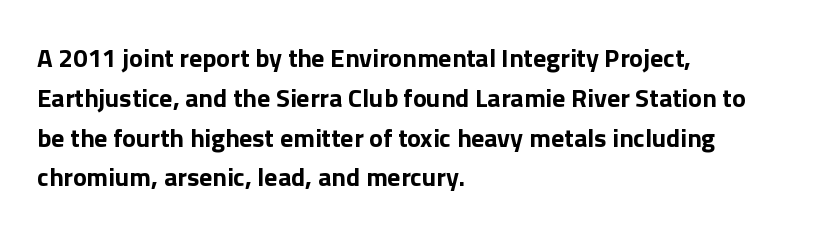
The image shows 26 px bold type, upright; set left-aligned, normal line spacing (1.53x), normal letter spacing, not underlined.
